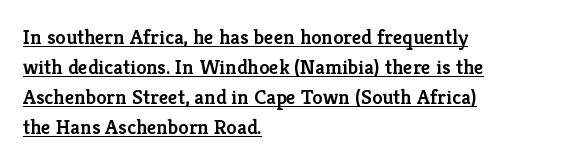
Q: Is the text bold? A: Semi-bold.
Q: Is the text italic (slanted)? A: No, it is upright.
Q: Is the text underlined? A: Yes.
Q: How is the paragraph aligned? A: Left-aligned.
Q: Is the spacing between letters normal or unusually wide? A: Normal.
Q: Is the spacing between lines tight, normal or loose? A: Normal.
